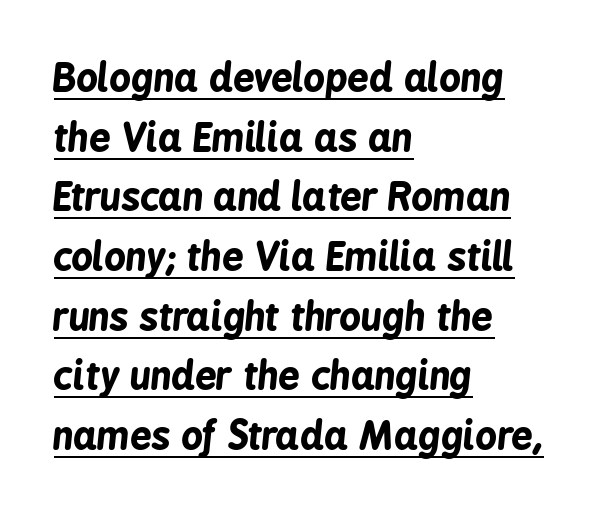
Q: Is the text bold? A: Yes.
Q: Is the text italic (slanted)? A: Yes, it leans right by about 6 degrees.
Q: Is the text underlined? A: Yes.
Q: How is the paragraph aligned? A: Left-aligned.
Q: Is the spacing between letters normal or unusually wide? A: Normal.
Q: Is the spacing between lines tight, normal or loose? A: Normal.
Q: Width (condensed, normal, or wide)? A: Condensed.
Q: Stroke contrast? A: Low.
Q: x-height? A: Medium.
Q: Monospaced? A: No.
